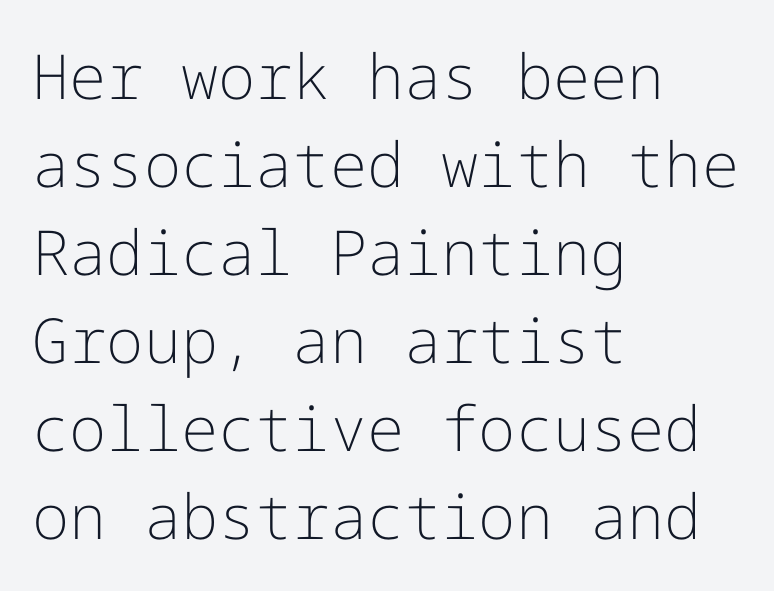
Q: Is the text bold? A: No.
Q: Is the text italic (slanted)? A: No, it is upright.
Q: Is the typeface a serif or a sans-serif typeface? A: Sans-serif.
Q: Is the text underlined? A: No.
Q: How is the paragraph aligned? A: Left-aligned.
Q: Is the spacing between letters normal or unusually wide? A: Normal.
Q: Is the spacing between lines tight, normal or loose? A: Normal.
Q: Width (condensed, normal, or wide)? A: Normal.
Q: Stroke contrast? A: Low.
Q: x-height? A: Medium.
